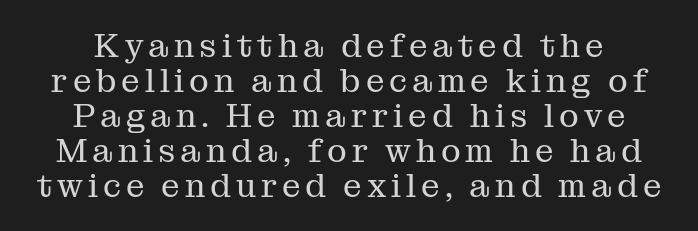
{"serif": "yes", "italic": "no", "bold": "no", "weight": "regular", "width": "normal", "stroke_contrast": "medium", "x_height": "medium", "monospaced": "no", "underline": "no", "line_spacing": "tight", "line_spacing_ratio": 1.06, "glyph_px": 33}
